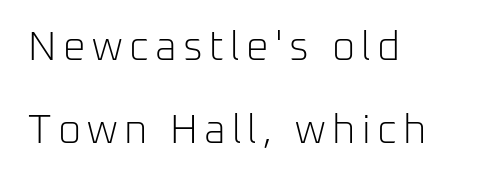
{"serif": "no", "italic": "no", "bold": "no", "weight": "light", "width": "normal", "stroke_contrast": "low", "x_height": "medium", "monospaced": "no", "underline": "no", "align": "left", "line_spacing": "loose", "line_spacing_ratio": 2.07, "glyph_px": 40}
